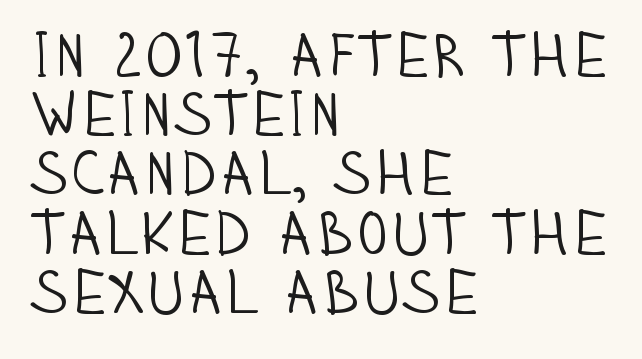
The image shows 61 px light, condensed sans-serif type, upright; set left-aligned, tight line spacing (0.97x), normal letter spacing, not underlined; low stroke contrast and a large x-height.
